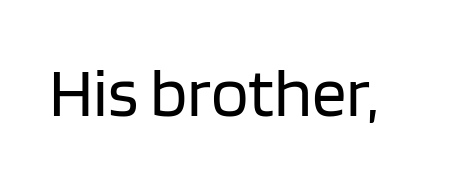
{"serif": "no", "italic": "no", "bold": "no", "weight": "regular", "width": "normal", "stroke_contrast": "low", "x_height": "large", "monospaced": "no", "underline": "no", "letter_spacing": "normal", "letter_spacing_em": 0.0, "glyph_px": 69}
